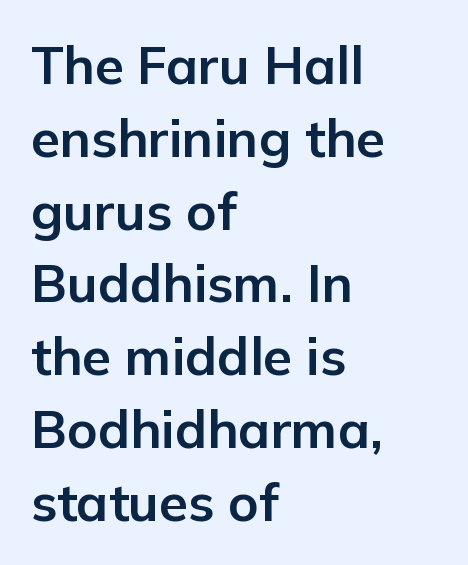
All the whitespace from short lines collects on the right. A typesetter would call this proportional, since set widths differ per character. Is there much room between lines? A standard amount, neither cramped nor airy. Compared with typical body copy, the letter spacing here is the same. Every stem runs plumb, perpendicular to the baseline. These lines carry a lot of weight — the face is fully bold.
